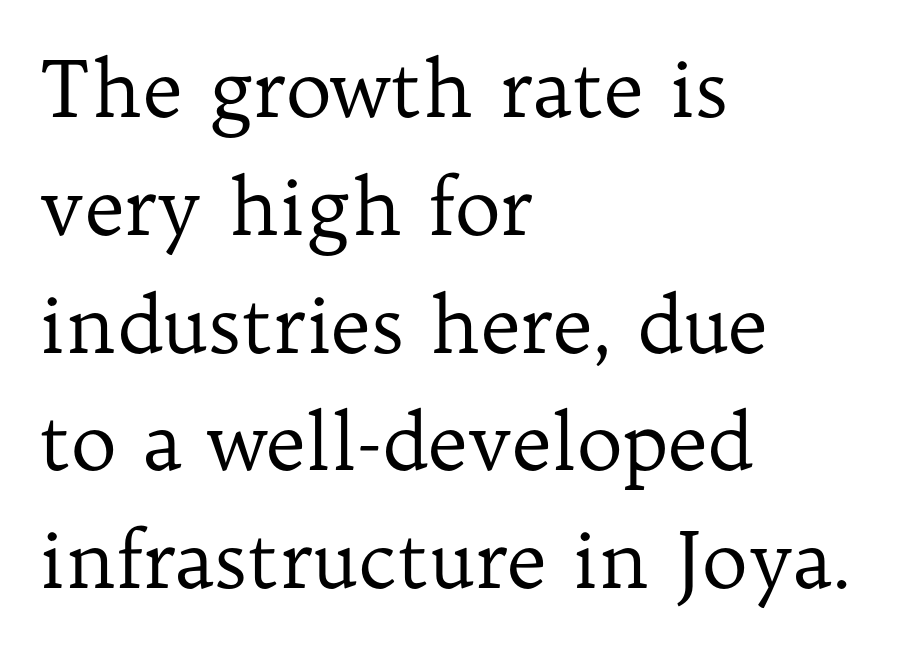
Q: Is the text bold? A: No.
Q: Is the text italic (slanted)? A: No, it is upright.
Q: Is the typeface a serif or a sans-serif typeface? A: Serif.
Q: Is the text underlined? A: No.
Q: How is the paragraph aligned? A: Left-aligned.
Q: Is the spacing between letters normal or unusually wide? A: Normal.
Q: Is the spacing between lines tight, normal or loose? A: Normal.
Q: Width (condensed, normal, or wide)? A: Normal.
Q: Stroke contrast? A: Low.
Q: x-height? A: Medium.
Q: Monospaced? A: No.
